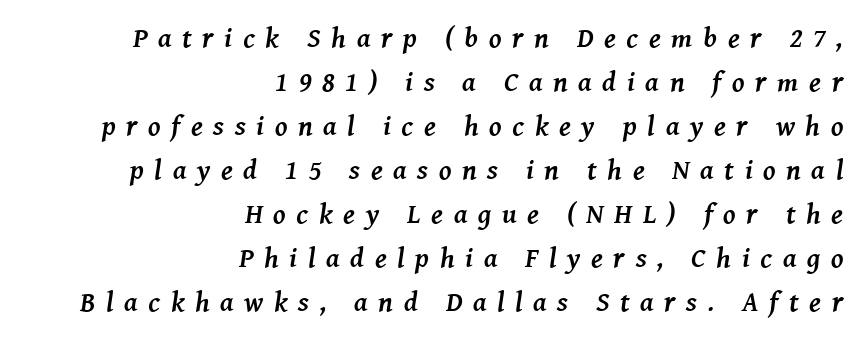
The image shows 28 px semibold serif type, italic (leaning right); set right-aligned, normal line spacing (1.57x), unusually wide letter spacing (+0.38 em), not underlined; medium stroke contrast and a medium x-height.
